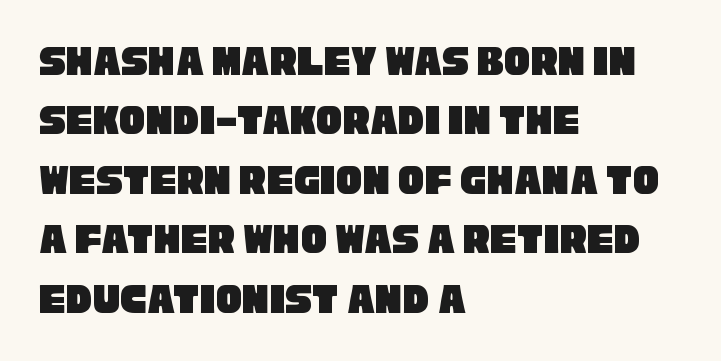
Q: Is the typeface a serif or a sans-serif typeface? A: Sans-serif.
Q: Is the text underlined? A: No.
Q: How is the paragraph aligned? A: Left-aligned.
Q: Is the spacing between letters normal or unusually wide? A: Normal.
Q: Is the spacing between lines tight, normal or loose? A: Normal.
Q: Width (condensed, normal, or wide)? A: Condensed.
Q: Stroke contrast? A: Low.
Q: x-height? A: Large.
Q: Monospaced? A: No.
